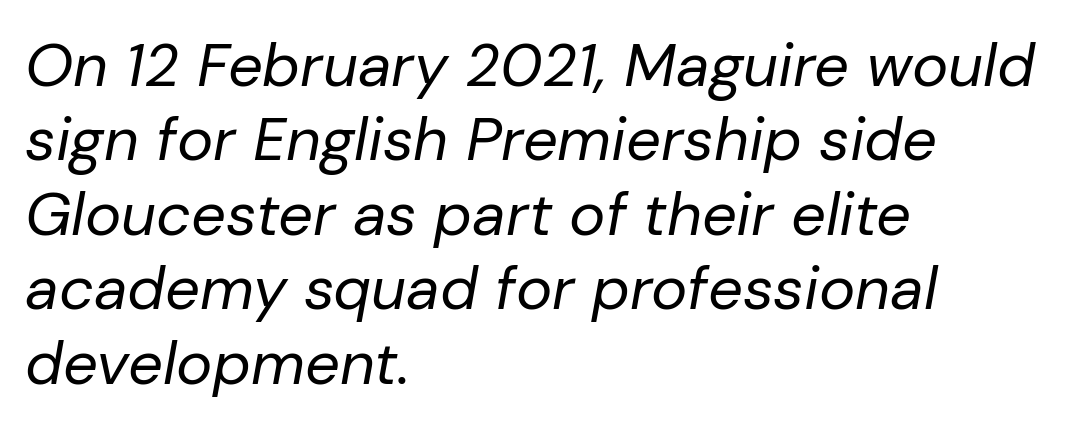
{"italic": "yes", "lean": "right", "slant_degrees": 10, "bold": "no", "weight": "regular", "width": "normal", "stroke_contrast": "low", "x_height": "medium", "monospaced": "no", "underline": "no", "align": "left", "line_spacing_ratio": 1.22, "letter_spacing": "normal", "letter_spacing_em": 0.0, "glyph_px": 61}
